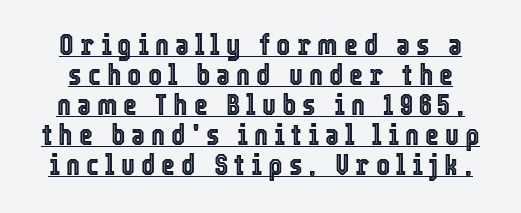
Q: Is the text italic (slanted)? A: No, it is upright.
Q: Is the text underlined? A: Yes.
Q: Is the spacing between letters normal or unusually wide? A: Unusually wide.
Q: Is the spacing between lines tight, normal or loose? A: Tight.
Q: Width (condensed, normal, or wide)? A: Condensed.
Q: x-height? A: Medium.
Q: Monospaced? A: No.
